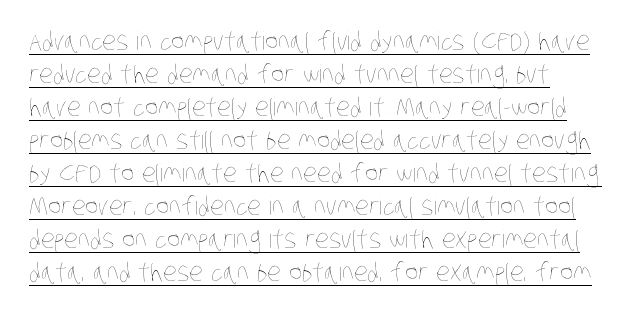
Q: Is the text bold? A: No.
Q: Is the text underlined? A: Yes.
Q: Is the spacing between letters normal or unusually wide? A: Normal.
Q: Is the spacing between lines tight, normal or loose? A: Normal.
